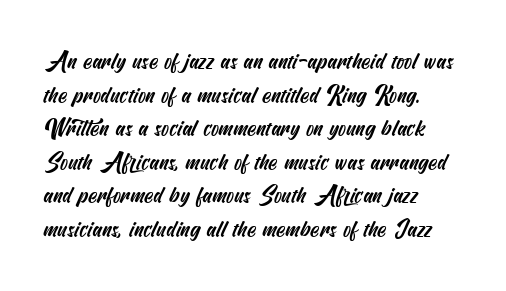
Q: Is the text underlined? A: No.
Q: Is the spacing between letters normal or unusually wide? A: Normal.
Q: Is the spacing between lines tight, normal or loose? A: Normal.
